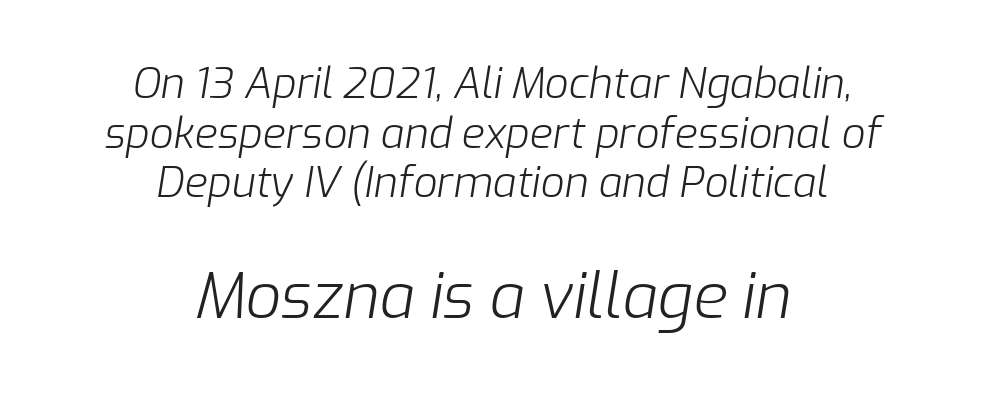
The image shows 63 px light type, italic (leaning right); set centered, line spacing 1.18x, normal letter spacing, not underlined; the second (bottom) block is 1.5x larger; low stroke contrast and a medium x-height.
